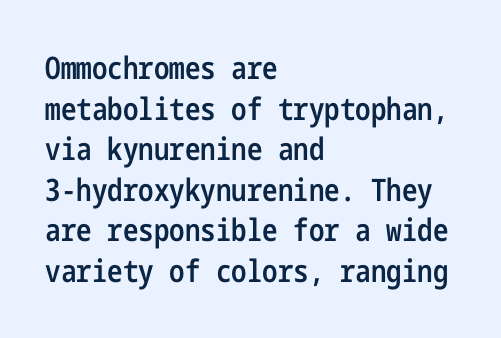
{"serif": "no", "italic": "no", "bold": "semi", "weight": "semibold", "width": "condensed", "stroke_contrast": "low", "x_height": "medium", "underline": "no", "align": "left", "line_spacing": "normal", "line_spacing_ratio": 1.31, "letter_spacing": "normal", "letter_spacing_em": 0.0, "glyph_px": 31}
